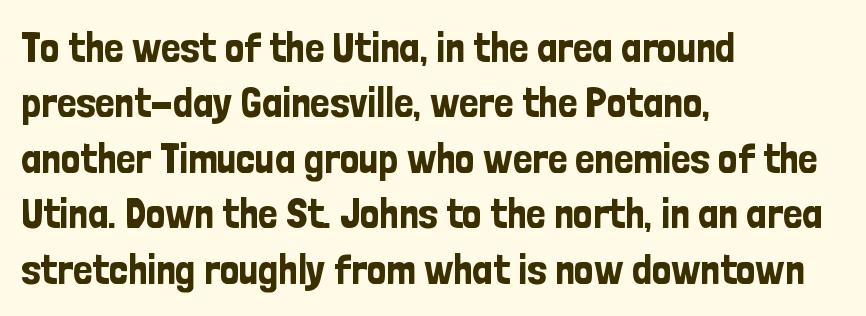
Q: Is the text italic (slanted)? A: No, it is upright.
Q: Is the typeface a serif or a sans-serif typeface? A: Sans-serif.
Q: Is the text underlined? A: No.
Q: How is the paragraph aligned? A: Left-aligned.
Q: Is the spacing between letters normal or unusually wide? A: Normal.
Q: Is the spacing between lines tight, normal or loose? A: Normal.
Q: Width (condensed, normal, or wide)? A: Condensed.
Q: Stroke contrast? A: Low.
Q: x-height? A: Medium.
Q: Monospaced? A: No.
